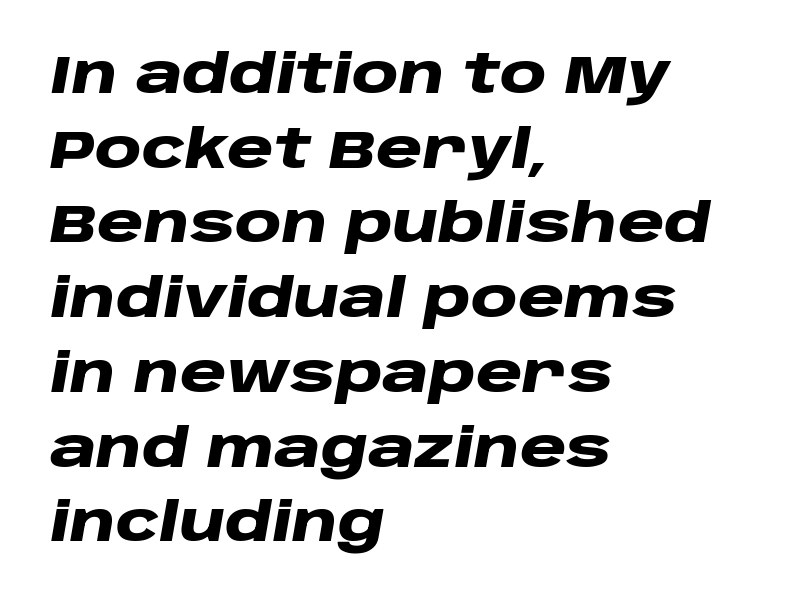
{"italic": "yes", "lean": "right", "slant_degrees": 10, "bold": "yes", "weight": "heavy", "width": "wide", "stroke_contrast": "low", "x_height": "large", "monospaced": "no", "underline": "no", "align": "left", "line_spacing": "normal", "line_spacing_ratio": 1.41, "letter_spacing": "normal", "letter_spacing_em": 0.0, "glyph_px": 53}
